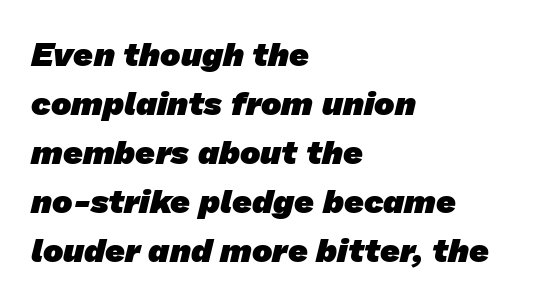
{"serif": "no", "bold": "yes", "weight": "heavy", "width": "normal", "stroke_contrast": "low", "x_height": "medium", "monospaced": "no", "underline": "no", "align": "left", "line_spacing": "normal", "line_spacing_ratio": 1.44, "letter_spacing": "normal", "letter_spacing_em": 0.0, "glyph_px": 34}
